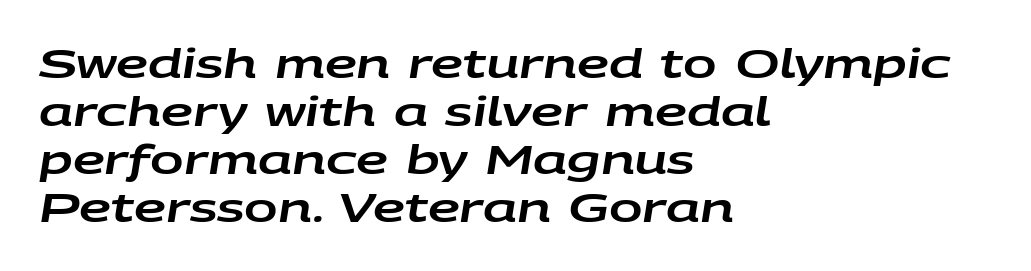
Q: Is the text italic (slanted)? A: Yes, it leans right by about 9 degrees.
Q: Is the text underlined? A: No.
Q: How is the paragraph aligned? A: Left-aligned.
Q: Is the spacing between letters normal or unusually wide? A: Normal.
Q: Width (condensed, normal, or wide)? A: Wide.
Q: Stroke contrast? A: Low.
Q: x-height? A: Large.
Q: Monospaced? A: No.
